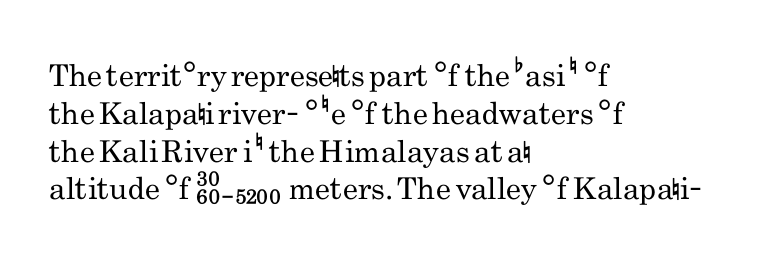
Q: Is the text bold? A: No.
Q: Is the text italic (slanted)? A: No, it is upright.
Q: Is the typeface a serif or a sans-serif typeface? A: Sans-serif.
Q: Is the text underlined? A: No.
Q: How is the paragraph aligned? A: Left-aligned.
Q: Is the spacing between letters normal or unusually wide? A: Normal.
Q: Is the spacing between lines tight, normal or loose? A: Normal.
Q: Width (condensed, normal, or wide)? A: Condensed.
Q: Stroke contrast? A: Low.
Q: x-height? A: Small.
Q: Monospaced? A: No.
